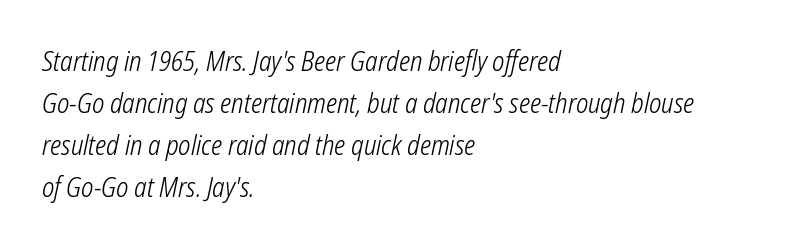
{"italic": "yes", "lean": "right", "slant_degrees": 12, "bold": "no", "underline": "no", "align": "left", "line_spacing": "normal", "line_spacing_ratio": 1.56, "letter_spacing": "normal", "letter_spacing_em": 0.0, "glyph_px": 27}
